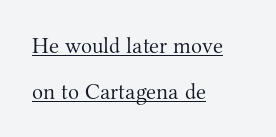
{"italic": "no", "bold": "no", "underline": "yes", "align": "left", "line_spacing": "loose", "line_spacing_ratio": 1.99, "letter_spacing": "normal", "letter_spacing_em": 0.0, "glyph_px": 23}
